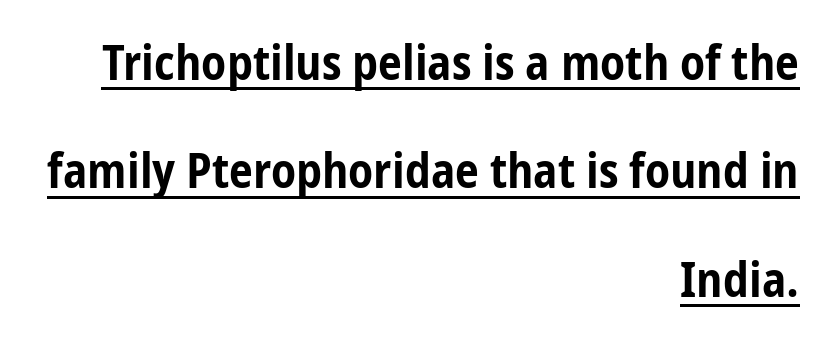
The image shows 48 px bold, condensed sans-serif type, upright; set right-aligned, loose line spacing (2.26x), normal letter spacing, underlined; low stroke contrast and a medium x-height.
